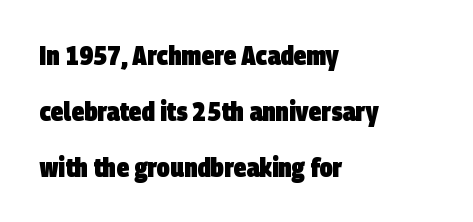
The setting favours the left margin, as ordinary paragraphs usually do. Check under the words: just untouched page. Leading: increased. This rendering leaves character spacing at its baseline value. The sample has been set heavy, in full bold.
